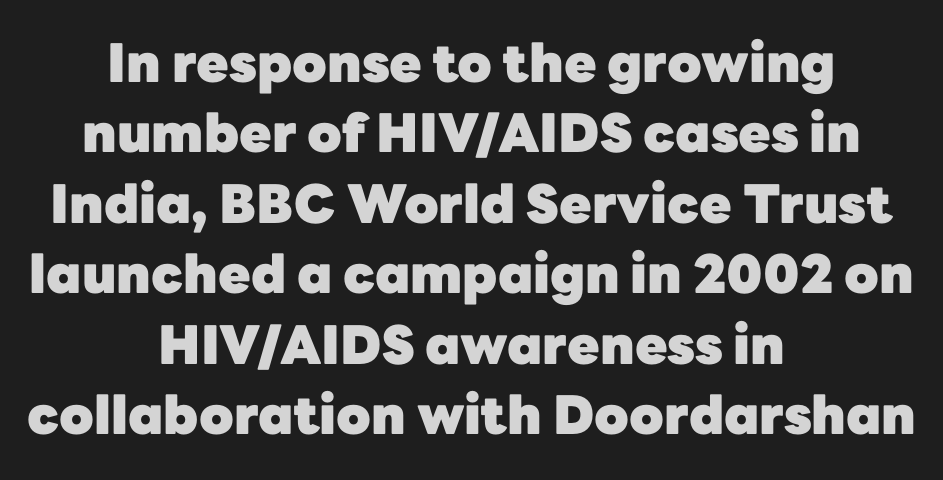
{"serif": "no", "italic": "no", "bold": "yes", "weight": "heavy", "width": "normal", "stroke_contrast": "low", "x_height": "medium", "monospaced": "no", "underline": "no", "align": "center", "line_spacing": "normal", "line_spacing_ratio": 1.33, "letter_spacing": "normal", "letter_spacing_em": 0.0, "glyph_px": 53}
